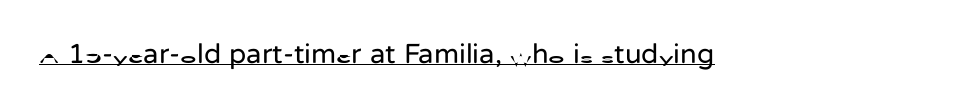
Honestly, the underline is the first thing you notice here. Each letter keeps its own natural width here, so spacing adapts to shape. On a weight scale, this lands at 450 or below. In terms of letterspacing, this is plain default setting.
